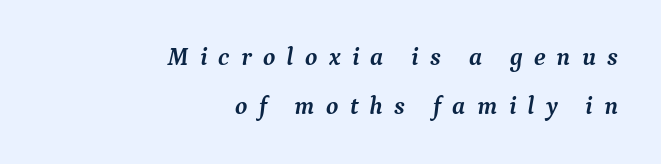
Q: Is the text bold? A: Yes.
Q: Is the text italic (slanted)? A: Yes, it leans right by about 9 degrees.
Q: Is the text underlined? A: No.
Q: How is the paragraph aligned? A: Right-aligned.
Q: Is the spacing between letters normal or unusually wide? A: Unusually wide.
Q: Is the spacing between lines tight, normal or loose? A: Loose.
